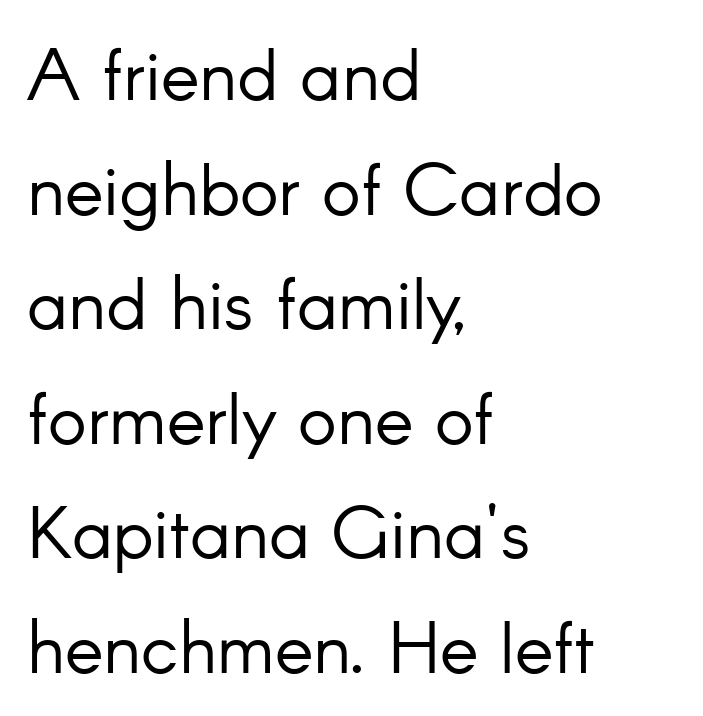
The image shows 73 px light sans-serif type, upright; set left-aligned, normal line spacing (1.57x), normal letter spacing, not underlined; low stroke contrast and a small x-height.
